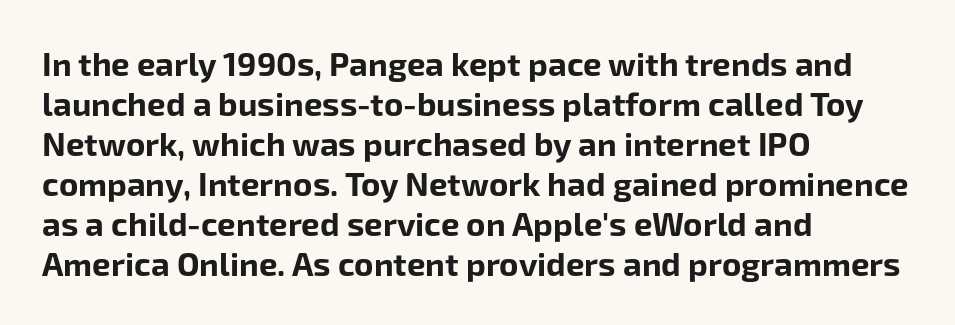
The image shows 33 px bold sans-serif type, upright; set left-aligned, line spacing 1.21x, normal letter spacing, not underlined; low stroke contrast and a medium x-height.
